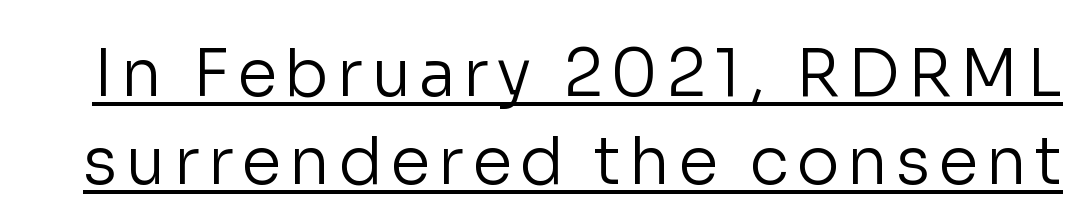
The image shows 65 px regular-weight sans-serif type, upright; set normal line spacing (1.35x), underlined; low stroke contrast and a medium x-height.
